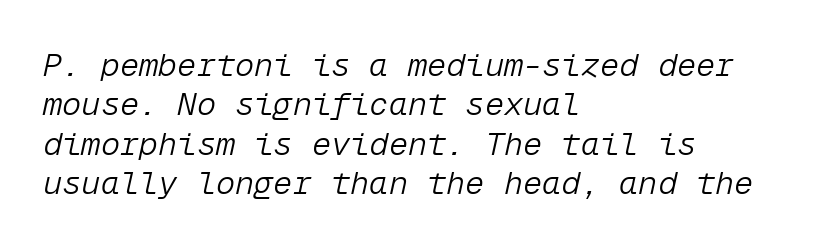
Q: Is the text bold? A: No.
Q: Is the text italic (slanted)? A: Yes, it leans right by about 12 degrees.
Q: Is the text underlined? A: No.
Q: How is the paragraph aligned? A: Left-aligned.
Q: Is the spacing between letters normal or unusually wide? A: Normal.
Q: Width (condensed, normal, or wide)? A: Normal.
Q: Stroke contrast? A: Low.
Q: x-height? A: Medium.
Q: Monospaced? A: Yes.
